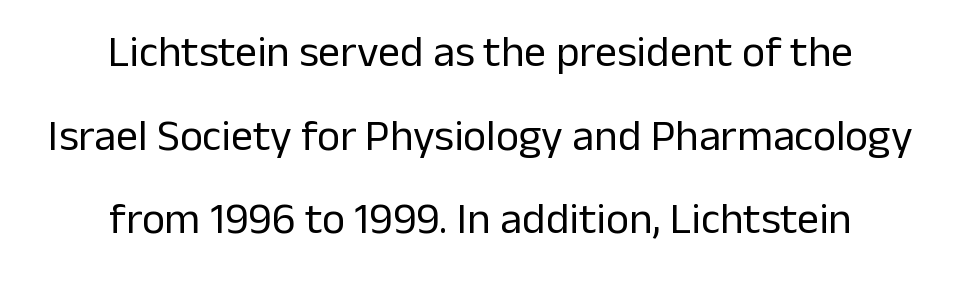
The image shows 44 px regular-weight sans-serif type, upright; set centered, loose line spacing (1.9x), normal letter spacing, not underlined; low stroke contrast and a medium x-height.
